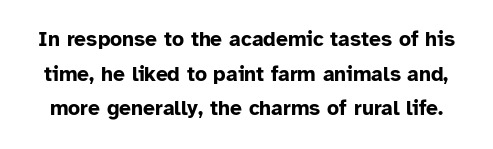
Rule under the text: the space is simply empty. The font is running at its bold setting. Do the letters lean? They stand straight. Does extra space separate the letters? No, they use regular spacing. The rows are spaced the way most documents space them.
